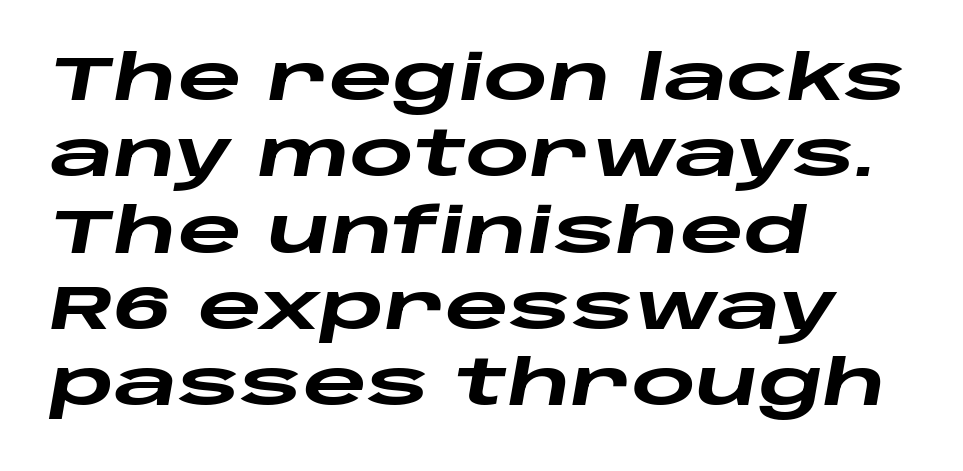
{"italic": "yes", "lean": "right", "slant_degrees": 10, "bold": "yes", "weight": "heavy", "width": "wide", "stroke_contrast": "low", "x_height": "large", "monospaced": "no", "underline": "no", "align": "left", "line_spacing_ratio": 1.23, "letter_spacing": "normal", "letter_spacing_em": 0.0, "glyph_px": 62}
